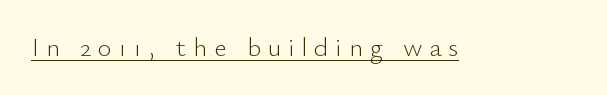
Does the lettering tilt? It doesn't — this is upright. Is the stroke heavy? The answer is a plain regular-or-lighter. Tracking here is generous; glyphs stand well apart from one another. The typesetter has applied underlining to the passage shown.
